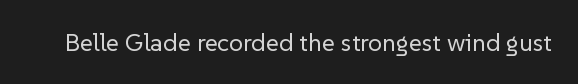
{"italic": "no", "bold": "no", "underline": "no", "letter_spacing": "normal", "letter_spacing_em": 0.0, "glyph_px": 25}
